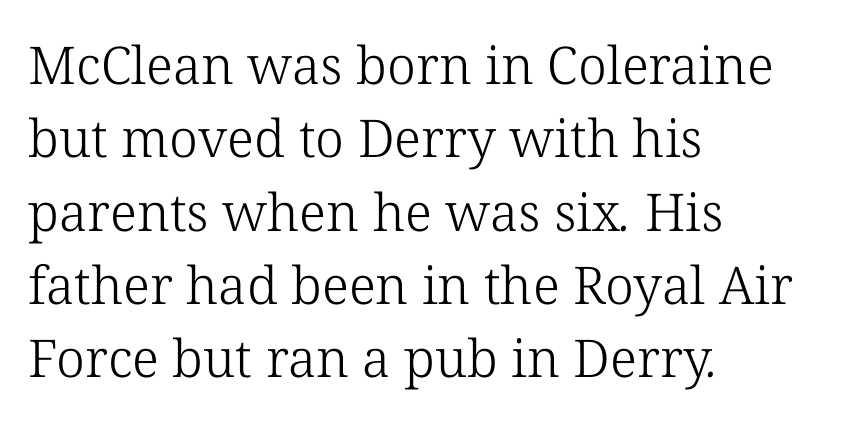
{"serif": "yes", "bold": "no", "weight": "light", "width": "normal", "stroke_contrast": "low", "x_height": "medium", "monospaced": "no", "underline": "no", "align": "left", "line_spacing": "normal", "line_spacing_ratio": 1.41, "letter_spacing": "normal", "letter_spacing_em": 0.0, "glyph_px": 52}
